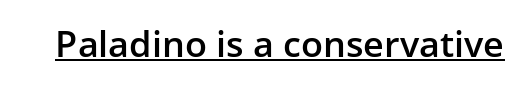
The image shows 36 px semibold sans-serif type, upright; set normal letter spacing, underlined; low stroke contrast and a medium x-height.
